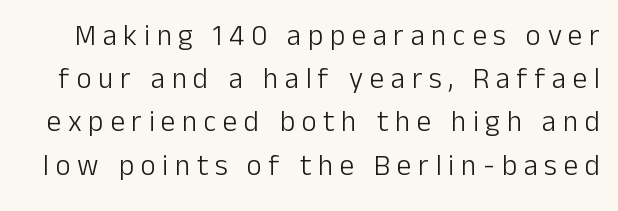
{"serif": "no", "italic": "no", "bold": "no", "weight": "light", "width": "normal", "stroke_contrast": "low", "x_height": "medium", "monospaced": "no", "underline": "no", "line_spacing": "normal", "line_spacing_ratio": 1.49, "letter_spacing": "wide", "letter_spacing_em": 0.23, "glyph_px": 29}
